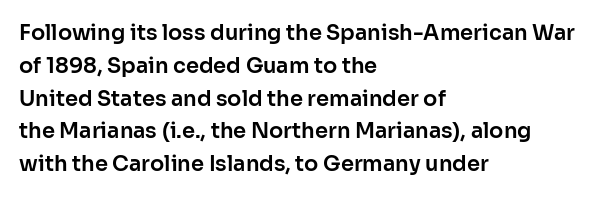
{"italic": "no", "underline": "no", "align": "left", "line_spacing": "normal", "line_spacing_ratio": 1.56, "letter_spacing": "normal", "letter_spacing_em": 0.0, "glyph_px": 21}
